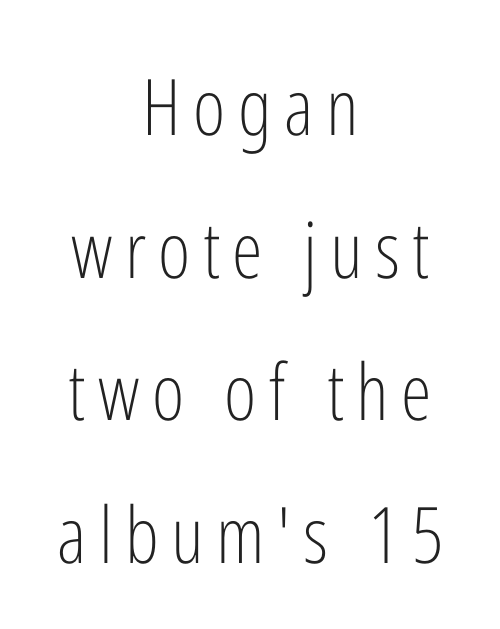
The image shows 78 px light, condensed sans-serif type, upright; set centered, line spacing 1.83x, not underlined; low stroke contrast and a medium x-height.
